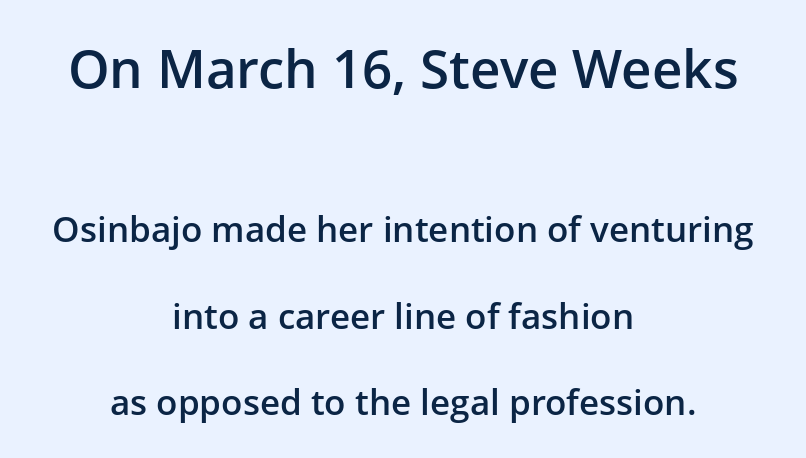
Q: Is the text bold? A: Semi-bold.
Q: Is the text italic (slanted)? A: No, it is upright.
Q: Is the typeface a serif or a sans-serif typeface? A: Sans-serif.
Q: Is the text underlined? A: No.
Q: How is the paragraph aligned? A: Centered.
Q: Is the spacing between letters normal or unusually wide? A: Normal.
Q: Is the spacing between lines tight, normal or loose? A: Loose.
Q: Which block of text is set in a larger size, the first (top) or the second (bottom)? A: The first (top) one.
Q: Width (condensed, normal, or wide)? A: Normal.
Q: Stroke contrast? A: Low.
Q: x-height? A: Medium.
Q: Monospaced? A: No.
